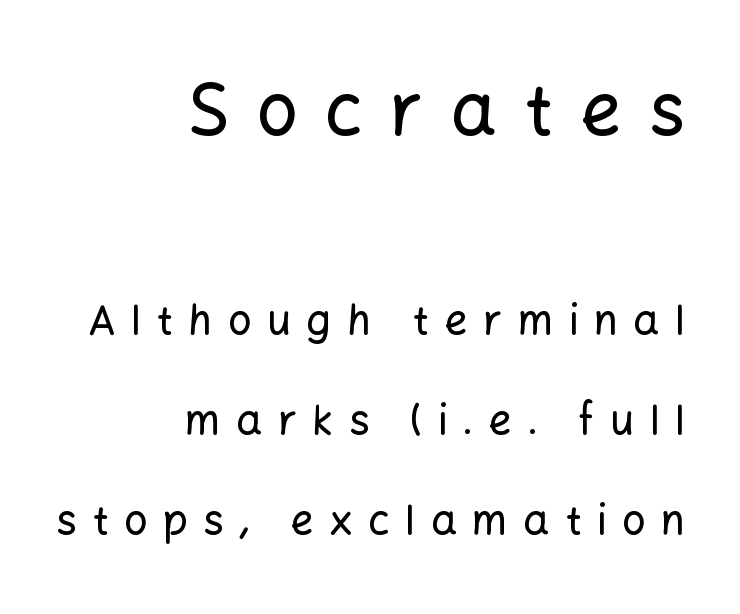
The block of text is sparse from top to bottom, with ample space between rows. Compared with a flush-left layout, this one pins lines to the opposite, right side. Is there any slant? The stems are plumb. Observe the wide spacing: letters keep a clear distance from each other. The space directly below the letters is spotless.
